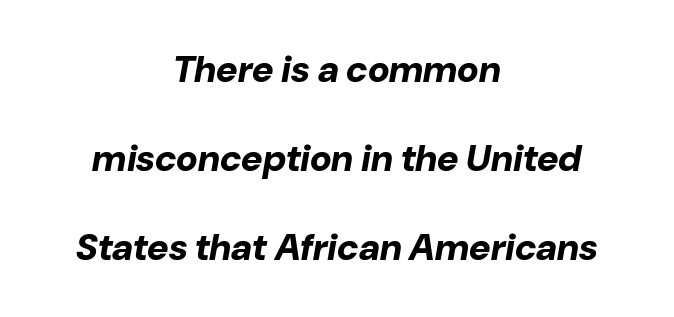
Nobody touched the tracking dial on this one. Vertically, the passage feels expansive, rows floating well apart. On the weight axis this lands at bold, roughly 700. The typography opts for an oblique posture over an upright one. Looks like regular typesetting: each glyph gets only the width it needs.
